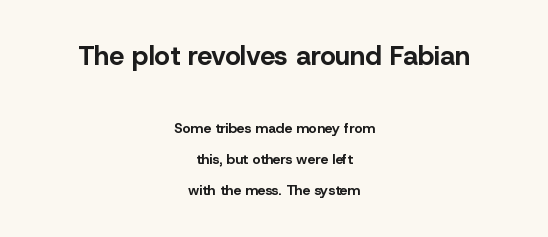
{"italic": "no", "bold": "yes", "underline": "no", "align": "center", "line_spacing": "loose", "line_spacing_ratio": 2.2, "letter_spacing": "normal", "letter_spacing_em": 0.0, "larger_block": "first", "size_ratio": 1.93, "glyph_px": 27}
